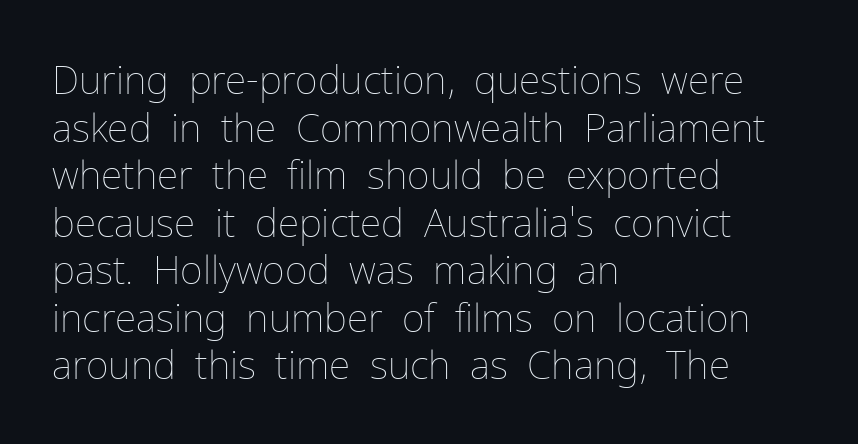
Does extra space separate the letters? No, they use regular spacing. One-word summary of the alignment: left. Notice how the stems are strictly vertical — no italics here. You could not count columns in this text — the font is proportionally spaced.
